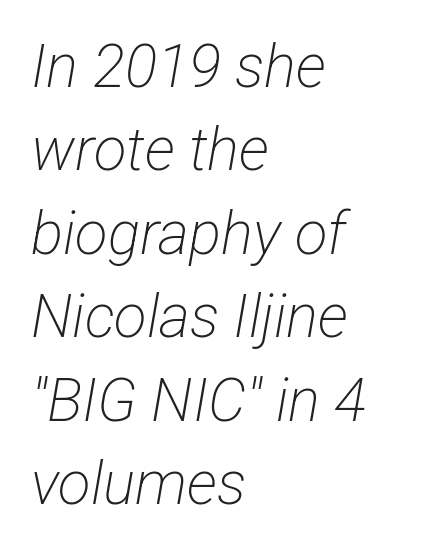
{"serif": "no", "bold": "no", "weight": "light", "width": "condensed", "stroke_contrast": "low", "x_height": "medium", "monospaced": "no", "underline": "no", "align": "left", "line_spacing": "normal", "line_spacing_ratio": 1.39, "letter_spacing": "normal", "letter_spacing_em": 0.0, "glyph_px": 60}
